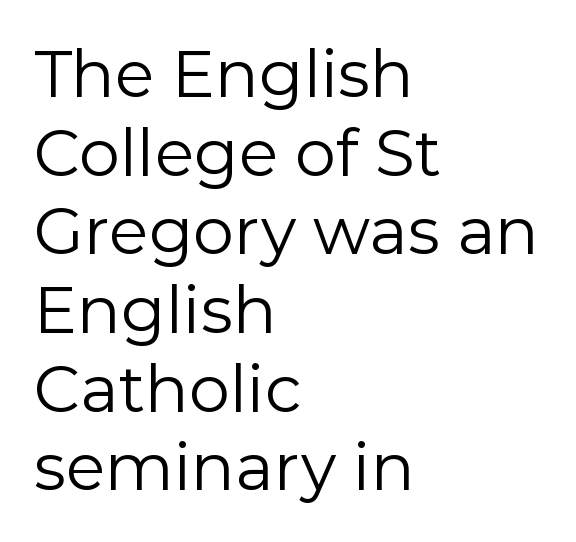
The glyphs in this specimen are sans serif. The font sits on the lighter half of the weight spectrum, regular included. The strip under each line holds only bare page. Characters follow at the spacing the type designer built in. Each letter keeps its own natural width here, so spacing adapts to shape. Alignment: flush left.
